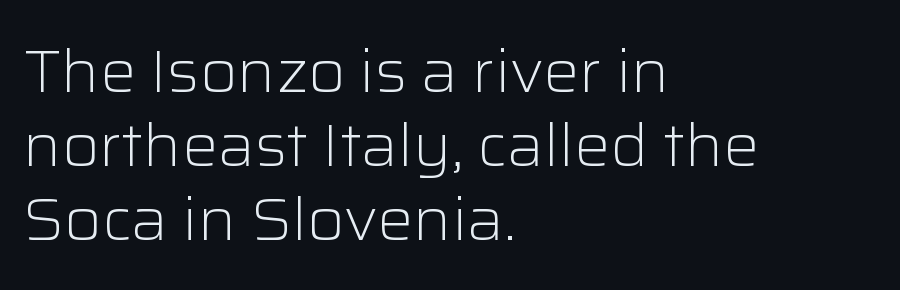
A typesetter would call this proportional, since set widths differ per character. Descenders hang freely into open space. Glyph-to-glyph distance matches everyday printed text. To sum up the face: it is a sans, with no serifs. Ascenders rise straight up at ninety degrees. Alignment: flush left.
